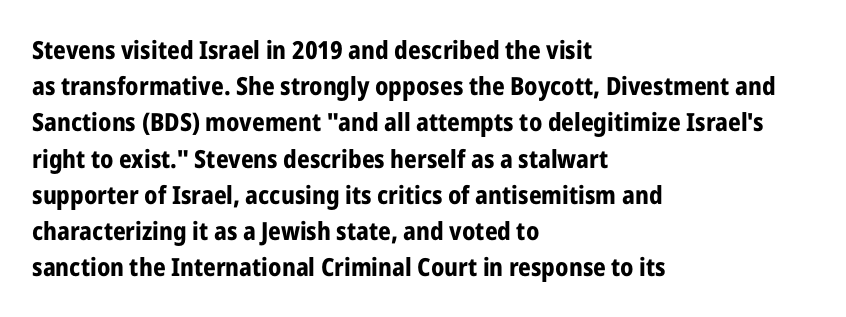
Typesetter's note: full bold, strokes at maximum text heaviness. Rendered with straight, roman letterforms. The line-height multiplier appears to be the usual default. Words appear dense and cohesive because spacing is normal. A student would call this left alignment; a typographer would say flush left, rag right. The baseline area is clear.
